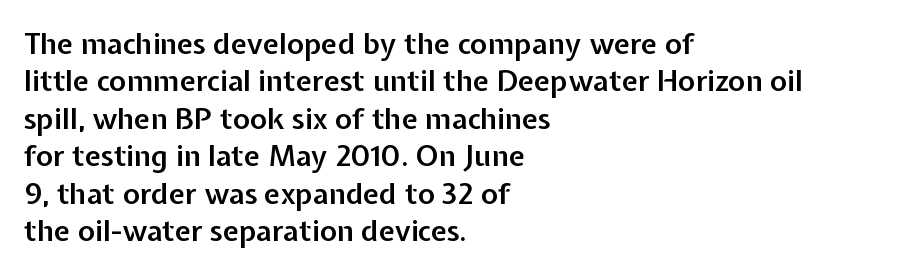
Just letters on the line, the space beneath them empty. The passage shown is typeset with a sans-serif family. The typesetting leans somewhat heavy: a semibold. How are the letters spaced? Ordinarily, with no added tracking. The rows are spaced the way most documents space them.
